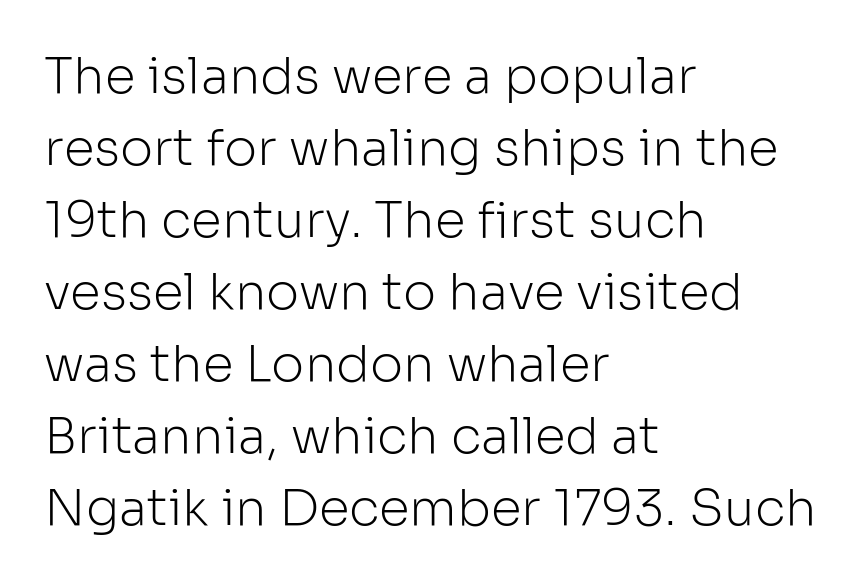
{"serif": "no", "italic": "no", "bold": "no", "weight": "light", "width": "normal", "stroke_contrast": "low", "x_height": "medium", "monospaced": "no", "underline": "no", "align": "left", "line_spacing": "normal", "line_spacing_ratio": 1.44, "letter_spacing": "normal", "letter_spacing_em": 0.0, "glyph_px": 50}
